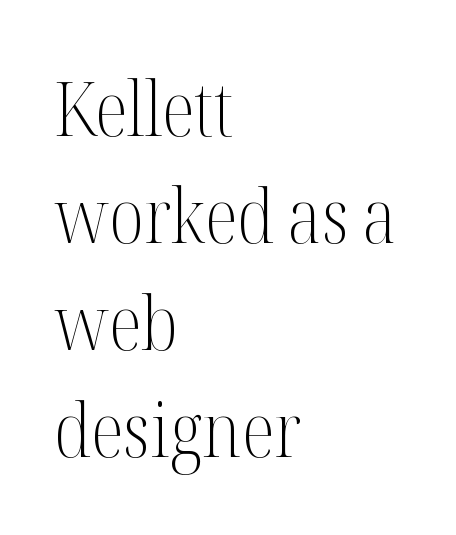
The image shows 76 px light, condensed serif type, upright; set left-aligned, normal line spacing (1.41x), normal letter spacing, not underlined; medium stroke contrast and a medium x-height.
